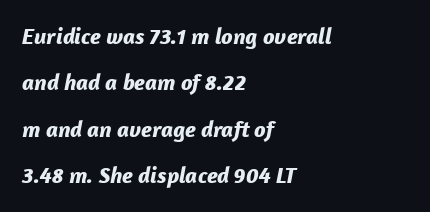
{"italic": "yes", "lean": "right", "slant_degrees": 12, "bold": "yes", "underline": "no", "align": "left", "line_spacing": "loose", "line_spacing_ratio": 2.02, "letter_spacing": "normal", "letter_spacing_em": 0.0, "glyph_px": 23}
